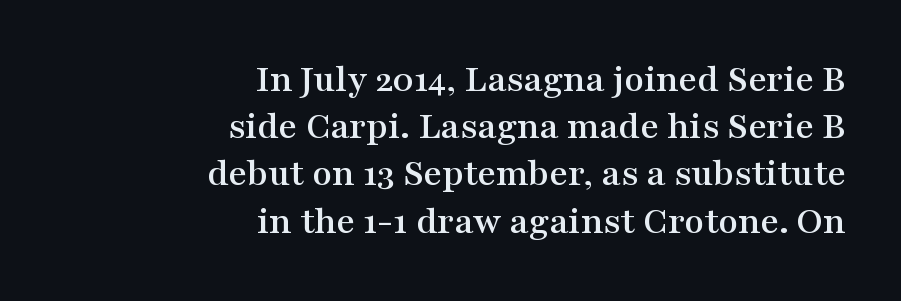
Think of a printed novel: that variable character pitch is what you see here. Descender tails drop into unmarked territory. The lettering stays uniformly vertical, giving the passage a roman look. This sample is right-justified, so line beginnings fall wherever the words allow. The rendering shows small feet on the letterforms — a serif design. The tracking reads as untouched default to a designer's eye.
